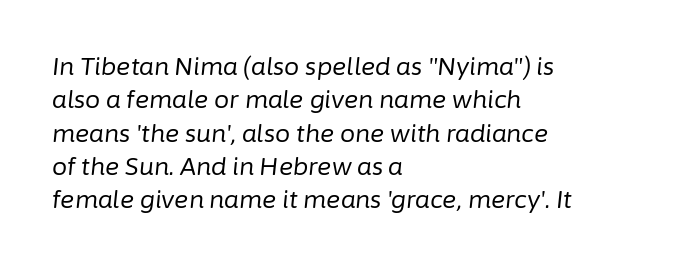
Q: Is the text bold? A: No.
Q: Is the text italic (slanted)? A: Yes, it leans right by about 6 degrees.
Q: Is the text underlined? A: No.
Q: How is the paragraph aligned? A: Left-aligned.
Q: Is the spacing between letters normal or unusually wide? A: Normal.
Q: Is the spacing between lines tight, normal or loose? A: Normal.
